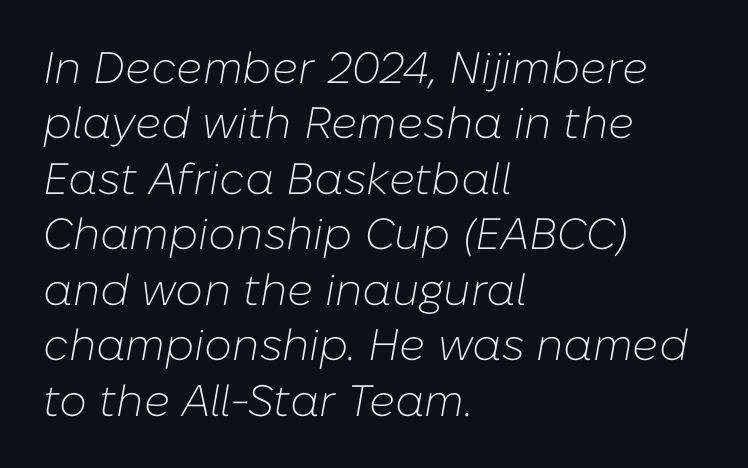
The image shows 44 px light type, italic (leaning right); set left-aligned, normal line spacing (1.26x), normal letter spacing, not underlined; low stroke contrast and a medium x-height.
